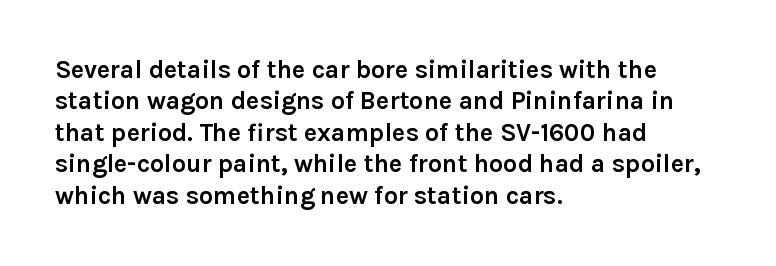
Horizontal alignment here is leftward, the default for most running prose. These lines were composed using upright roman letters. Quick note: underline off. Words appear dense and cohesive because spacing is normal. Honestly, the row spacing looks completely unremarkable. Heft: maximum for text — a bold.
